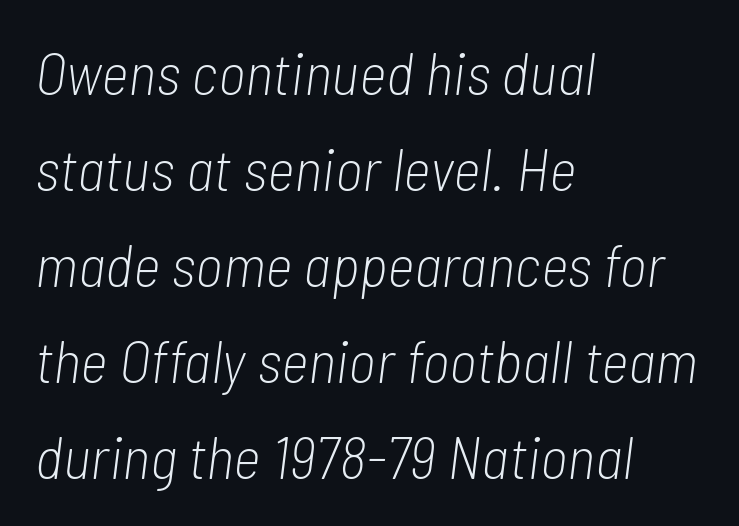
Q: Is the text bold? A: No.
Q: Is the text italic (slanted)? A: Yes, it leans right by about 7 degrees.
Q: Is the text underlined? A: No.
Q: How is the paragraph aligned? A: Left-aligned.
Q: Is the spacing between letters normal or unusually wide? A: Normal.
Q: Is the spacing between lines tight, normal or loose? A: Normal.
Q: Width (condensed, normal, or wide)? A: Condensed.
Q: Stroke contrast? A: Low.
Q: x-height? A: Medium.
Q: Monospaced? A: No.
